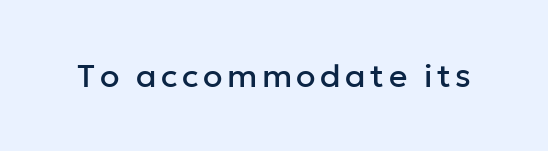
{"serif": "no", "italic": "no", "width": "normal", "stroke_contrast": "low", "x_height": "medium", "monospaced": "no", "underline": "no", "glyph_px": 32}
